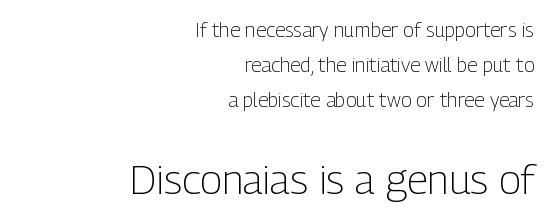
The image shows 41 px light, condensed sans-serif type, upright; set right-aligned, line spacing 1.74x, normal letter spacing, not underlined; the second (bottom) block is 2.05x larger; low stroke contrast and a medium x-height.
